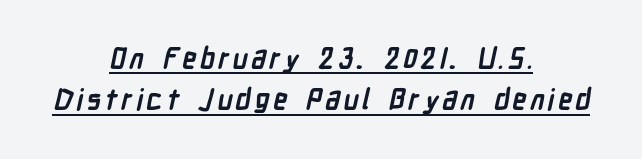
Q: Is the text bold? A: Yes.
Q: Is the typeface a serif or a sans-serif typeface? A: Sans-serif.
Q: Is the text underlined? A: Yes.
Q: How is the paragraph aligned? A: Centered.
Q: Is the spacing between lines tight, normal or loose? A: Normal.
Q: Width (condensed, normal, or wide)? A: Condensed.
Q: Stroke contrast? A: Low.
Q: x-height? A: Medium.
Q: Monospaced? A: No.
